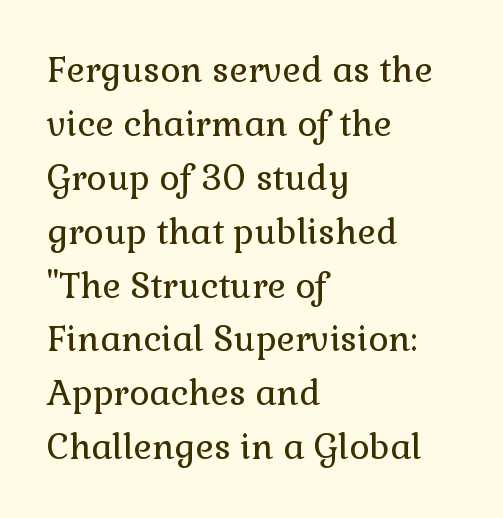
The image shows 35 px regular-weight serif type, upright; set left-aligned, normal line spacing (1.54x), normal letter spacing, not underlined; low stroke contrast and a medium x-height.
